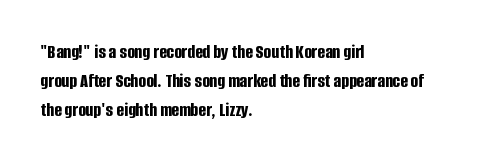
The glyphs are unaccompanied by any horizontal stroke below them. Line spacing here is normal. It's the straight-up-and-down kind of type. A dark, heavy texture on the line: the type is bold. The text block is weighted toward the left margin, trailing off unevenly rightward. Characters follow at the spacing the type designer built in.
